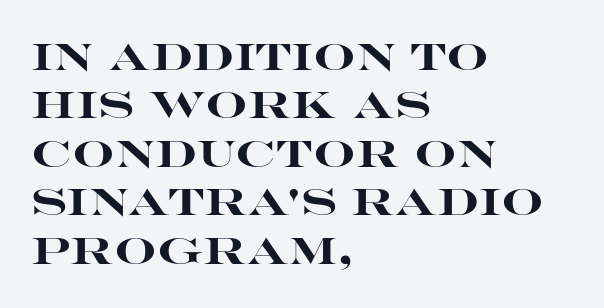
Every row of glyphs begins at an identical x-position on the left. Is the type bold? Yes — the strokes are clearly thick and heavy. Underline: absent. The space between consecutive lines is moderate.
